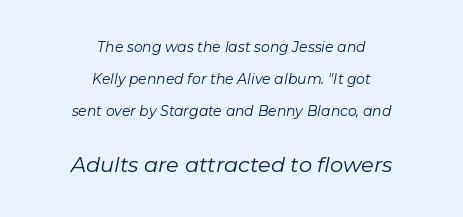
Q: Is the text bold? A: No.
Q: Is the text italic (slanted)? A: Yes, it leans right by about 11 degrees.
Q: Is the text underlined? A: No.
Q: How is the paragraph aligned? A: Centered.
Q: Is the spacing between letters normal or unusually wide? A: Normal.
Q: Is the spacing between lines tight, normal or loose? A: Loose.
Q: Which block of text is set in a larger size, the first (top) or the second (bottom)? A: The second (bottom) one.
